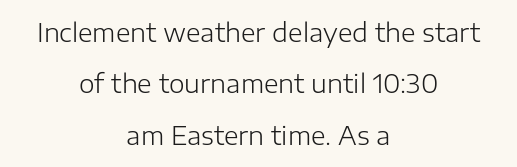
The image shows 25 px text type, upright; set centered, loose line spacing (2.06x), normal letter spacing, not underlined.
